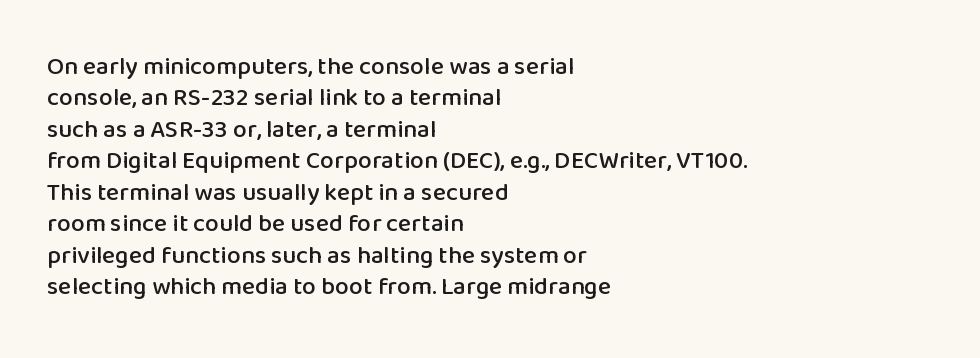
The space directly below the letters is spotless. Whoever set this chose a conventional vertical rhythm. The typesetter chose a ragged-right arrangement here. Posture: straight, roman, zero tilt. Standard letterfit; no display-style spreading of the glyphs.
